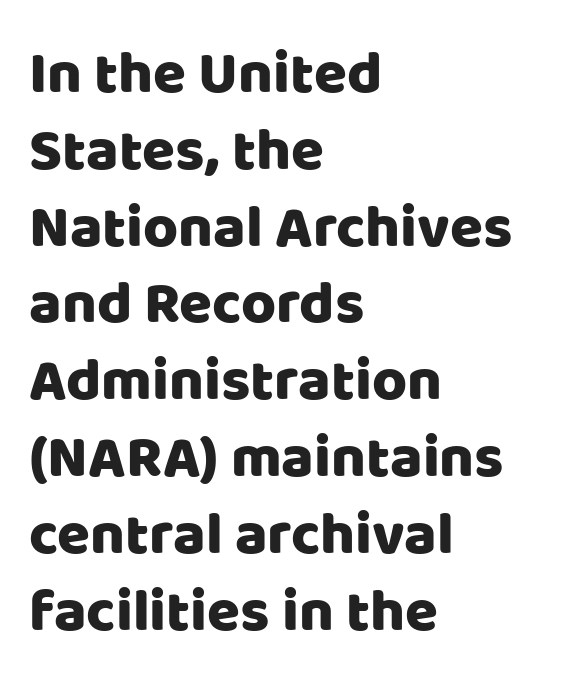
Q: Is the text italic (slanted)? A: No, it is upright.
Q: Is the typeface a serif or a sans-serif typeface? A: Sans-serif.
Q: Is the text underlined? A: No.
Q: How is the paragraph aligned? A: Left-aligned.
Q: Is the spacing between letters normal or unusually wide? A: Normal.
Q: Is the spacing between lines tight, normal or loose? A: Normal.
Q: Width (condensed, normal, or wide)? A: Normal.
Q: Stroke contrast? A: Low.
Q: x-height? A: Large.
Q: Monospaced? A: No.
